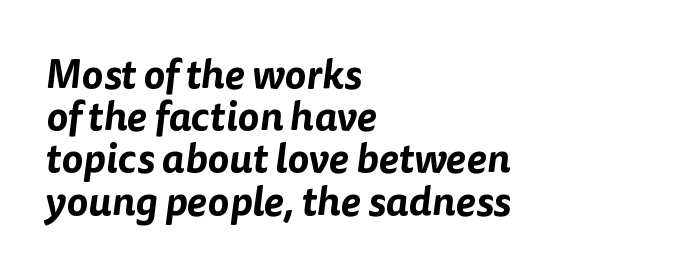
Q: Is the typeface a serif or a sans-serif typeface? A: Sans-serif.
Q: Is the text underlined? A: No.
Q: How is the paragraph aligned? A: Left-aligned.
Q: Is the spacing between letters normal or unusually wide? A: Normal.
Q: Is the spacing between lines tight, normal or loose? A: Tight.
Q: Width (condensed, normal, or wide)? A: Normal.
Q: Stroke contrast? A: Low.
Q: x-height? A: Medium.
Q: Monospaced? A: No.
